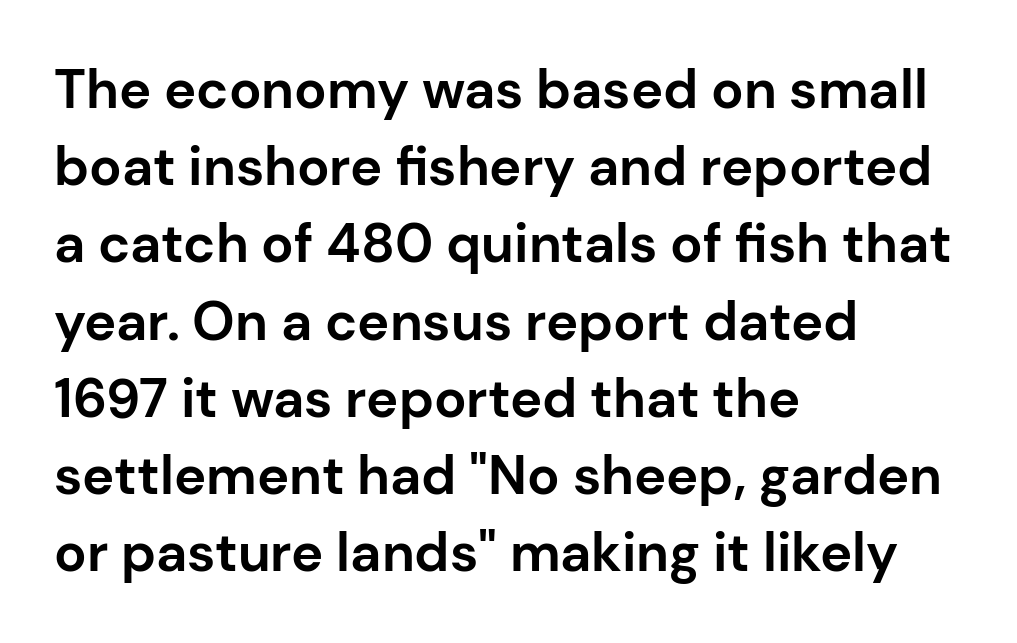
To sum up the face: it is a sans, with no serifs. Leftover space on each line is placed entirely after the last word. Notice how descenders clear the ascenders below comfortably — that's standard leading. The lettering holds an erect, upright posture throughout. The characters look thick and weighty, a clear bold.
